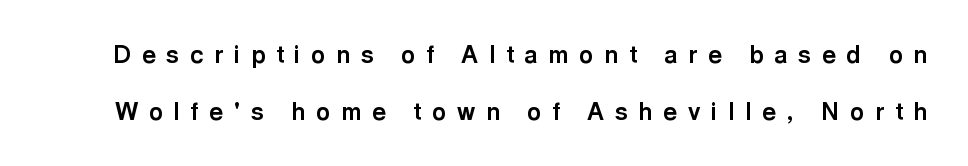
The image shows 24 px bold type, upright; set loose line spacing (2.36x), unusually wide letter spacing (+0.45 em), not underlined.
